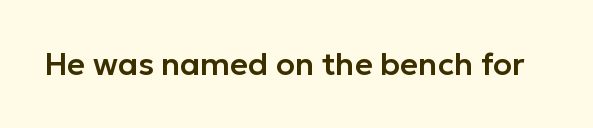
Italic? Not at all — the glyphs are vertical. Descender tails drop into unmarked territory. The glyphs in this specimen are sans serif. Spacing between characters is what you'd get straight out of the box.
